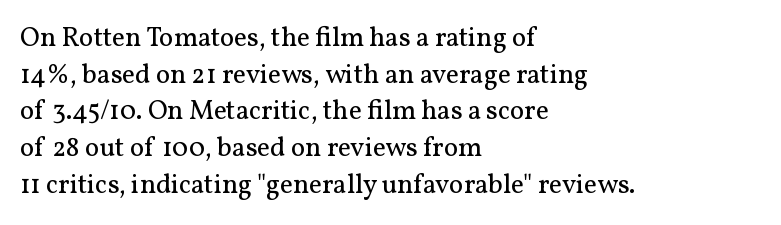
The image shows 27 px text type, upright; set left-aligned, normal line spacing (1.36x), normal letter spacing, not underlined.
